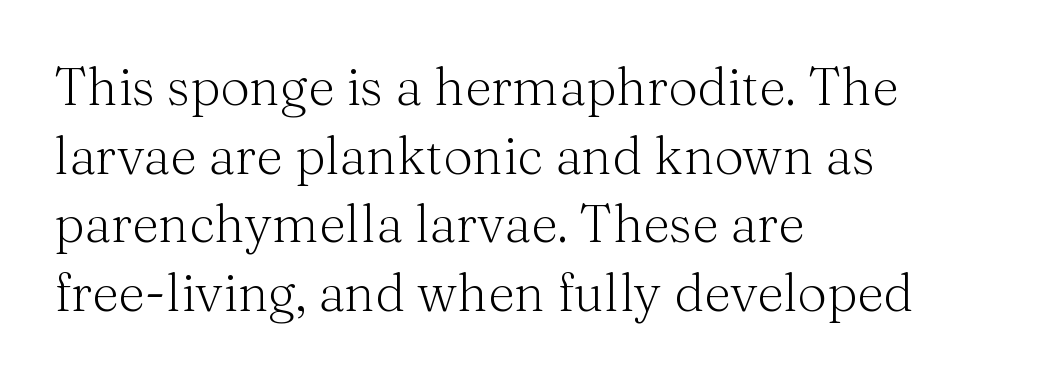
{"serif": "yes", "italic": "no", "bold": "no", "weight": "light", "width": "normal", "stroke_contrast": "medium", "x_height": "medium", "monospaced": "no", "underline": "no", "align": "left", "line_spacing": "normal", "line_spacing_ratio": 1.32, "letter_spacing": "normal", "letter_spacing_em": 0.0, "glyph_px": 52}
